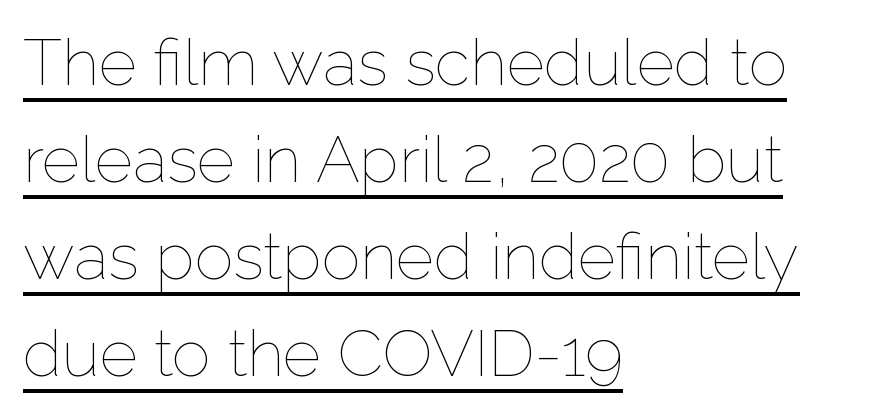
The image shows 65 px thin type, upright; set left-aligned, normal line spacing (1.49x), normal letter spacing, underlined; low stroke contrast and a medium x-height.
